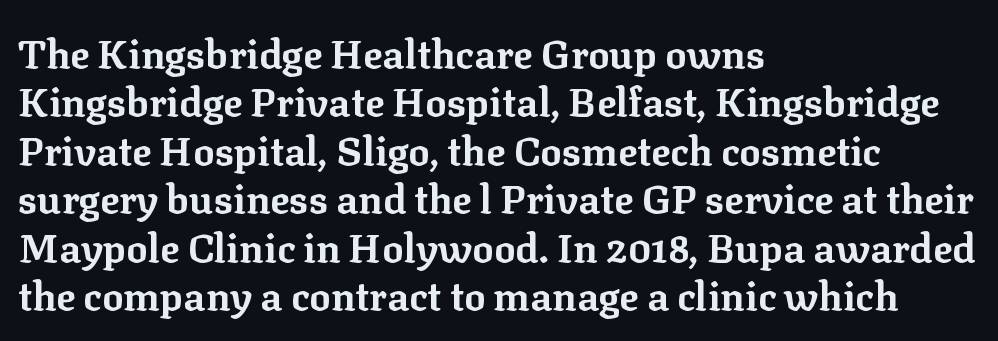
{"serif": "yes", "italic": "no", "bold": "yes", "weight": "bold", "width": "normal", "stroke_contrast": "low", "x_height": "medium", "monospaced": "no", "underline": "no", "align": "left", "line_spacing_ratio": 1.21, "letter_spacing": "normal", "letter_spacing_em": 0.0, "glyph_px": 40}
